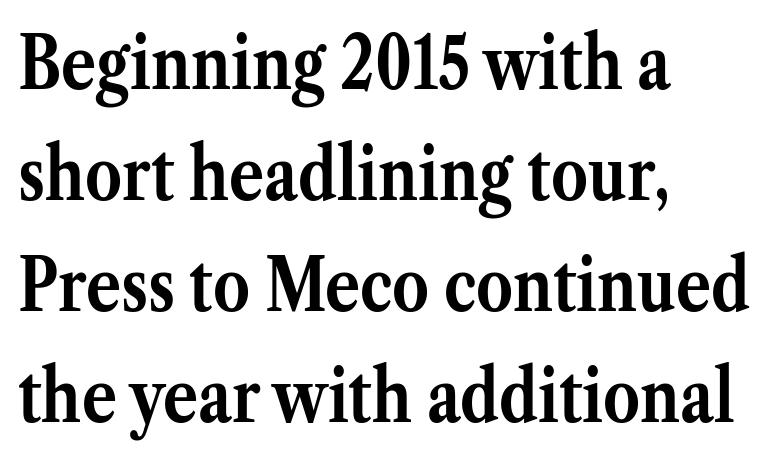
This rendering employs a face with finishing strokes, i.e., a serif. Caption: standard tracking, unaltered. Horizontally, the lines are justified to the leading edge only. The passage shown is typed in a proportional face where columns would drift. The gap between lines stays unmarked. Upright lettering throughout.
